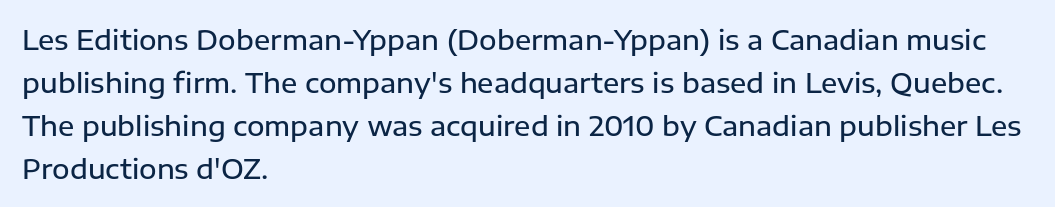
Decoration check: the copy has no underline. A classic flush-left, rag-right setting is used for this passage. Notice how descenders clear the ascenders below comfortably — that's standard leading. Tracking value appears to be zero — textbook default spacing.
